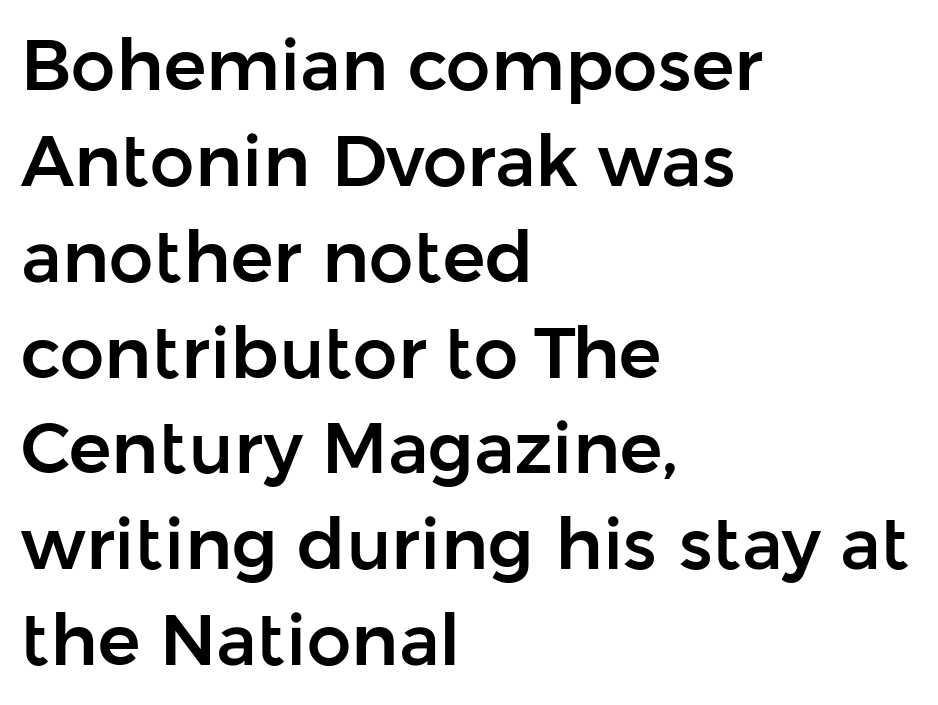
The image shows 71 px sans-serif type, upright; set left-aligned, normal line spacing (1.35x), normal letter spacing, not underlined; low stroke contrast and a medium x-height.
